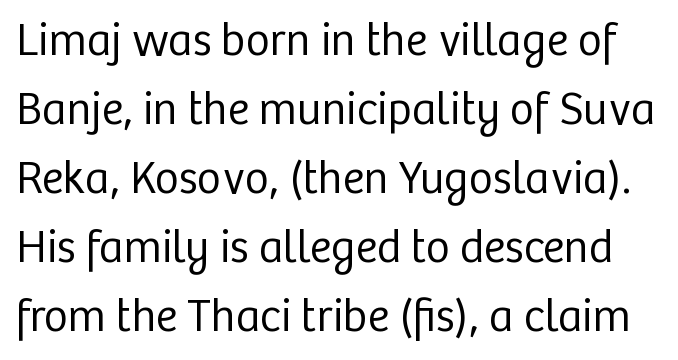
Q: Is the text bold? A: No.
Q: Is the text italic (slanted)? A: No, it is upright.
Q: Is the typeface a serif or a sans-serif typeface? A: Sans-serif.
Q: Is the text underlined? A: No.
Q: Is the spacing between letters normal or unusually wide? A: Normal.
Q: Is the spacing between lines tight, normal or loose? A: Normal.
Q: Width (condensed, normal, or wide)? A: Normal.
Q: Stroke contrast? A: Low.
Q: x-height? A: Medium.
Q: Monospaced? A: No.
